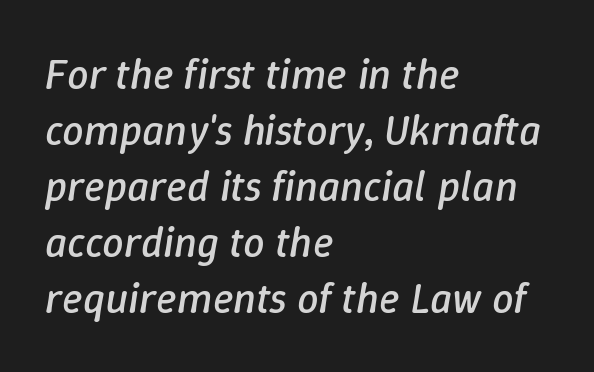
Q: Is the text bold? A: No.
Q: Is the text italic (slanted)? A: Yes, it leans right by about 9 degrees.
Q: Is the text underlined? A: No.
Q: How is the paragraph aligned? A: Left-aligned.
Q: Is the spacing between letters normal or unusually wide? A: Normal.
Q: Is the spacing between lines tight, normal or loose? A: Normal.
Q: Width (condensed, normal, or wide)? A: Normal.
Q: Stroke contrast? A: Low.
Q: x-height? A: Medium.
Q: Monospaced? A: No.
